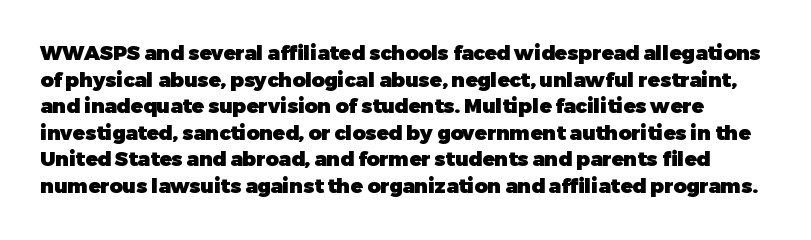
Q: Is the text bold? A: Yes.
Q: Is the text italic (slanted)? A: No, it is upright.
Q: Is the text underlined? A: No.
Q: Is the spacing between letters normal or unusually wide? A: Normal.
Q: Is the spacing between lines tight, normal or loose? A: Normal.
